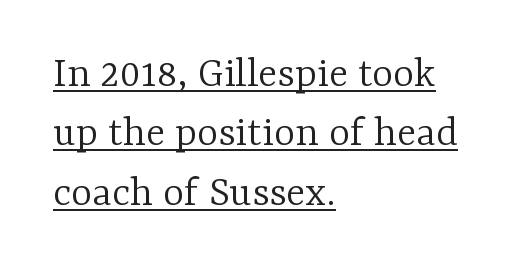
The image shows 45 px light serif type, upright; set left-aligned, normal line spacing (1.32x), normal letter spacing, underlined; low stroke contrast and a medium x-height.
